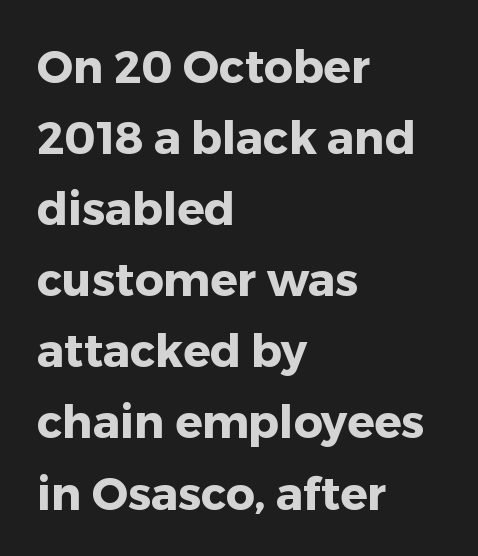
Each row of text sits above clean, open space. A full-strength bold gives these letters their thick strokes. Compared with typical body copy, the letter spacing here is the same. The line-height multiplier appears to be the usual default. Unlike italic type, these characters show no tilt at all. The font family rendered here belongs to the sans-serif group.
